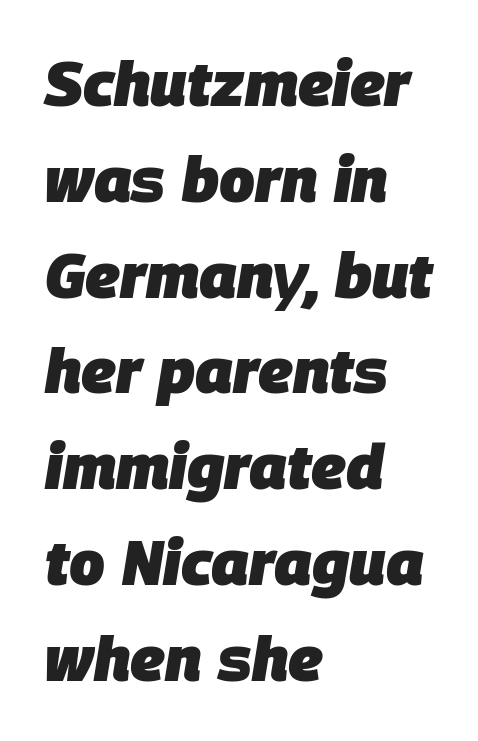
Q: Is the text bold? A: Yes.
Q: Is the text italic (slanted)? A: Yes, it leans right by about 9 degrees.
Q: Is the text underlined? A: No.
Q: How is the paragraph aligned? A: Left-aligned.
Q: Is the spacing between letters normal or unusually wide? A: Normal.
Q: Is the spacing between lines tight, normal or loose? A: Normal.
Q: Width (condensed, normal, or wide)? A: Normal.
Q: Stroke contrast? A: Low.
Q: x-height? A: Large.
Q: Monospaced? A: No.
